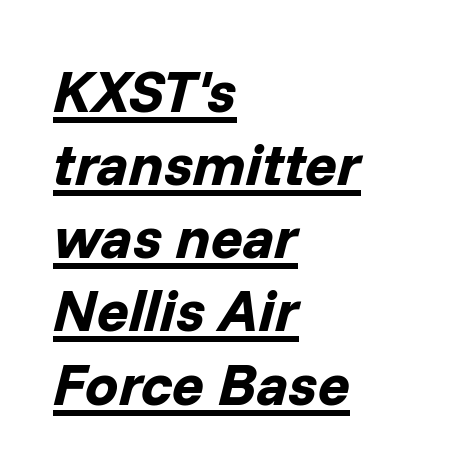
If you drew a ruler down the left edge, every line would touch it. Posture: slanted. This sample uses plain, unmodified letter spacing. Strokes here are thick enough to call this a true bold. Each line of the rendering has a horizontal stroke beneath the glyphs. A typesetter would call this proportional, since set widths differ per character.
